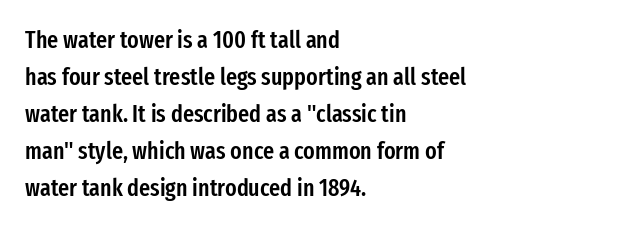
{"italic": "no", "bold": "semi", "underline": "no", "align": "left", "line_spacing": "normal", "line_spacing_ratio": 1.54, "letter_spacing": "normal", "letter_spacing_em": 0.0, "glyph_px": 24}
